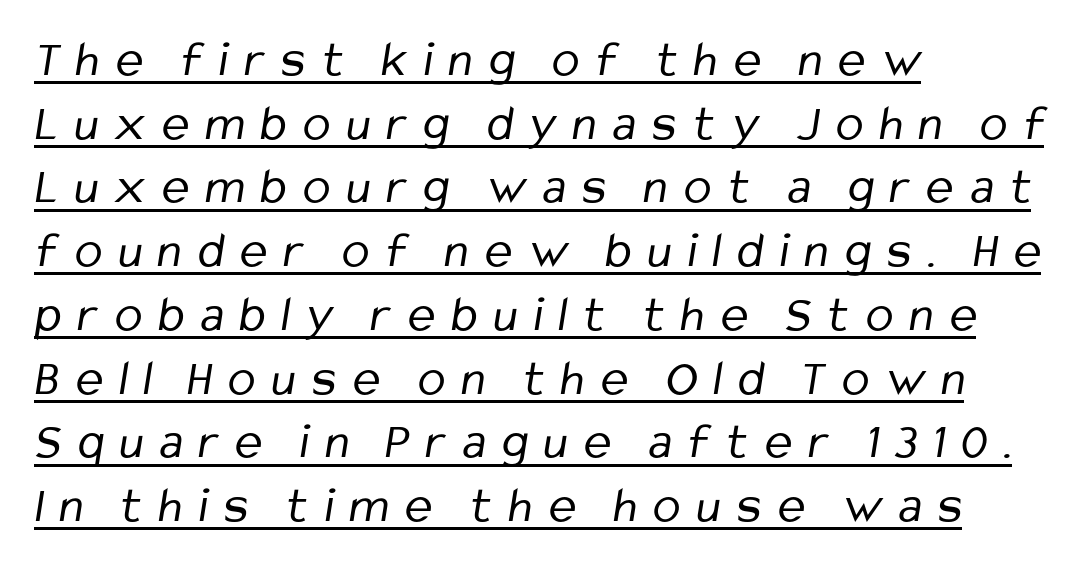
Q: Is the text bold? A: No.
Q: Is the typeface a serif or a sans-serif typeface? A: Sans-serif.
Q: Is the text underlined? A: Yes.
Q: How is the paragraph aligned? A: Left-aligned.
Q: Is the spacing between letters normal or unusually wide? A: Unusually wide.
Q: Is the spacing between lines tight, normal or loose? A: Normal.
Q: Width (condensed, normal, or wide)? A: Condensed.
Q: Stroke contrast? A: Low.
Q: x-height? A: Medium.
Q: Monospaced? A: No.
